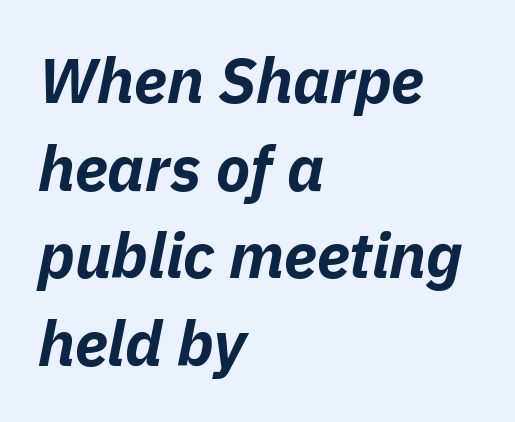
Typeset ragged right — the left edge is the straight one. Do the characters align in a grid? No, the font is proportional. Pretty heavy lettering here — definitely bold. The letters are slanted; this is an italic face. The block of text has a typical density, with ordinary space between rows.
